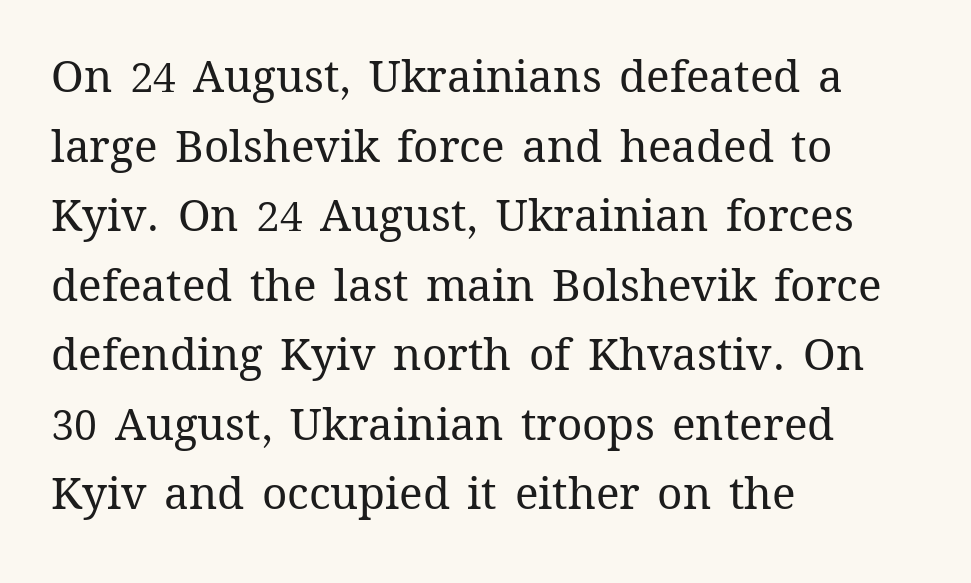
Note the varied advance widths — an 'i' is clearly narrower than an 'm'. Tracking value appears to be zero — textbook default spacing. What's the leading like? Ordinary, nothing unusual. Letters have the restrained weight of plain body copy at most. Typeset ragged right — the left edge is the straight one.
